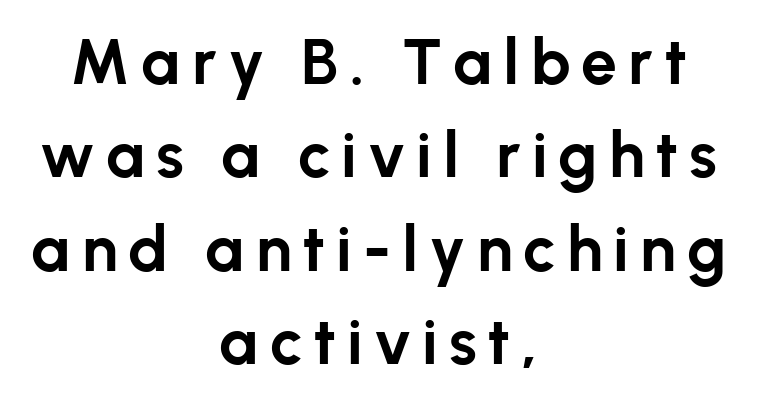
Q: Is the text bold? A: Yes.
Q: Is the text italic (slanted)? A: No, it is upright.
Q: Is the typeface a serif or a sans-serif typeface? A: Sans-serif.
Q: Is the text underlined? A: No.
Q: How is the paragraph aligned? A: Centered.
Q: Is the spacing between lines tight, normal or loose? A: Normal.
Q: Width (condensed, normal, or wide)? A: Normal.
Q: Stroke contrast? A: Low.
Q: x-height? A: Medium.
Q: Monospaced? A: No.
